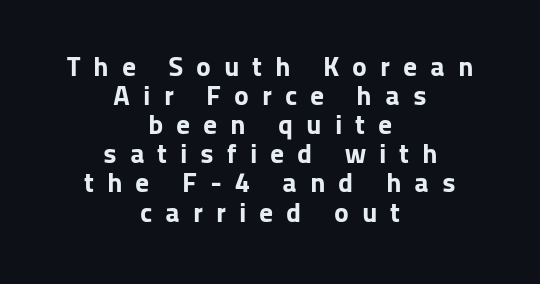
{"serif": "no", "italic": "no", "bold": "yes", "weight": "bold", "width": "normal", "stroke_contrast": "low", "x_height": "medium", "monospaced": "no", "underline": "no", "align": "center", "line_spacing": "tight", "line_spacing_ratio": 1.04, "letter_spacing": "wide", "letter_spacing_em": 0.46, "glyph_px": 28}
